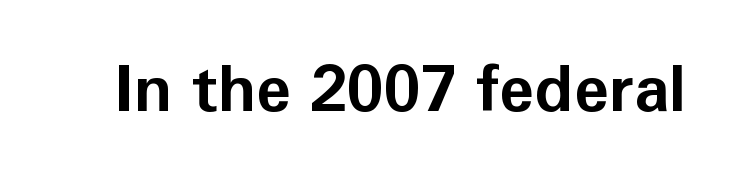
The image shows 64 px bold sans-serif type, upright; set normal letter spacing, not underlined; low stroke contrast and a medium x-height.
